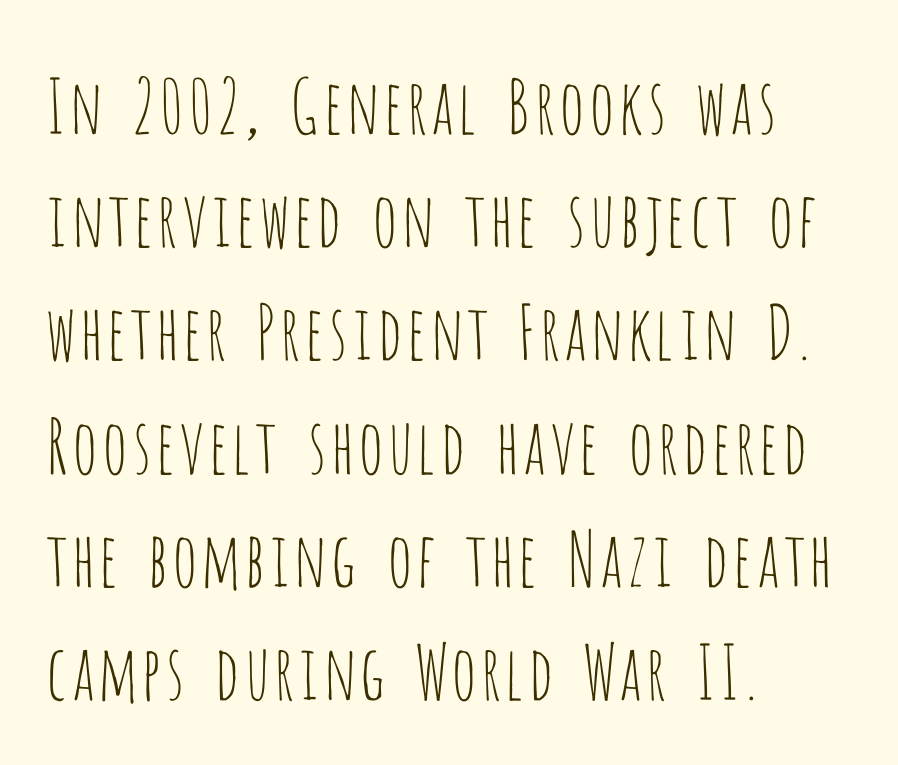
Compared with typical body copy, the letter spacing here is the same. This is roman type, the default non-slanted kind. The passage shown is not underscored anywhere. Serifs: no, the terminals of the letterforms are clean.
